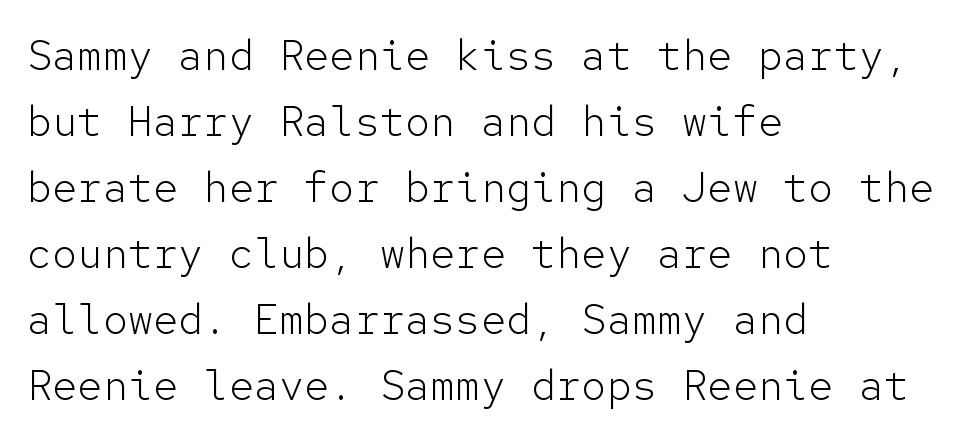
The image shows 42 px light sans-serif type, upright, monospaced; set left-aligned, normal line spacing (1.57x), normal letter spacing, not underlined; low stroke contrast and a medium x-height.
